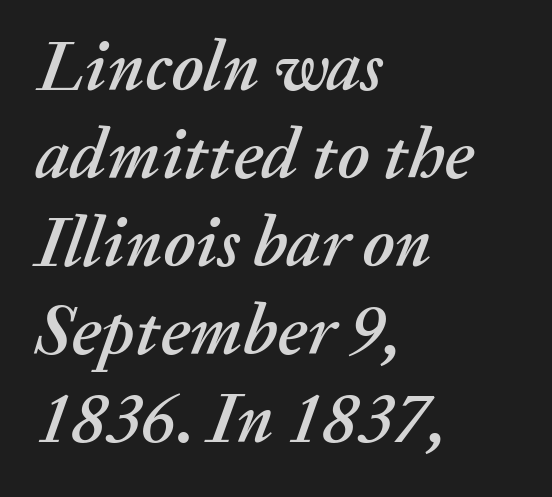
The image shows 71 px text type, italic (leaning right); set left-aligned, line spacing 1.24x, normal letter spacing, not underlined; medium stroke contrast and a medium x-height.
